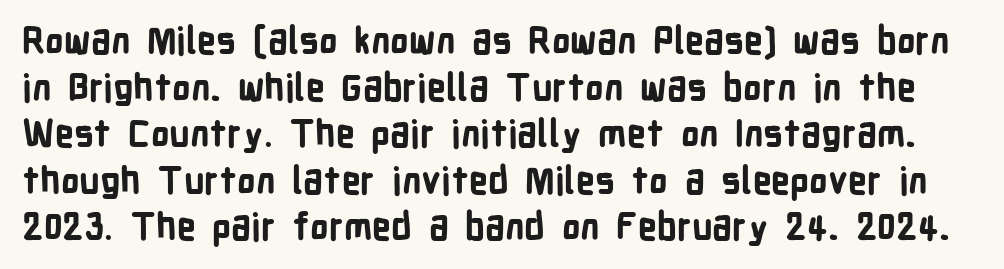
Q: Is the text bold? A: Yes.
Q: Is the text italic (slanted)? A: No, it is upright.
Q: Is the typeface a serif or a sans-serif typeface? A: Sans-serif.
Q: Is the text underlined? A: No.
Q: Is the spacing between letters normal or unusually wide? A: Normal.
Q: Is the spacing between lines tight, normal or loose? A: Normal.
Q: Width (condensed, normal, or wide)? A: Condensed.
Q: Stroke contrast? A: Low.
Q: x-height? A: Medium.
Q: Monospaced? A: No.
